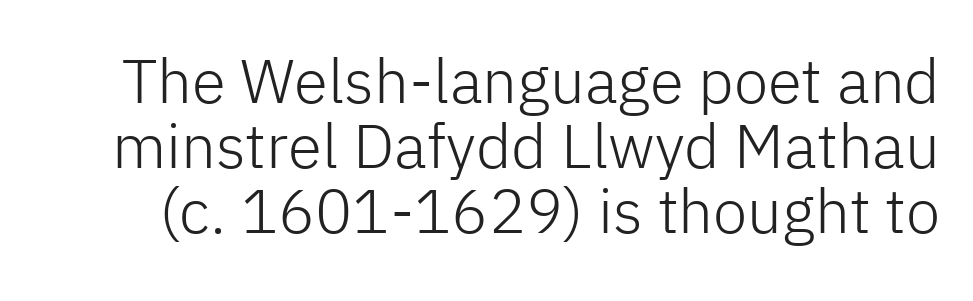
The image shows 62 px light sans-serif type, upright; set tight line spacing (1.05x), normal letter spacing, not underlined; low stroke contrast and a medium x-height.
